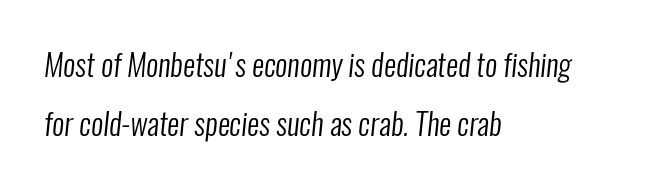
The image shows 30 px regular-weight, condensed sans-serif type; set left-aligned, loose line spacing (1.96x), normal letter spacing, not underlined; low stroke contrast and a medium x-height.
